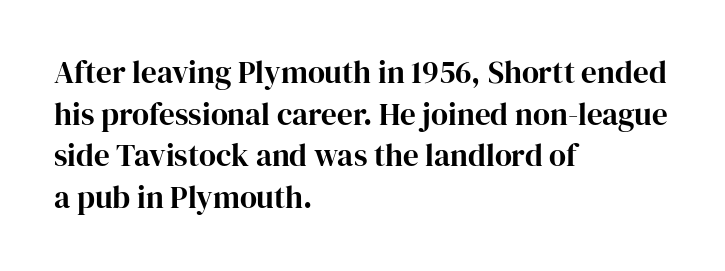
Q: Is the text italic (slanted)? A: No, it is upright.
Q: Is the typeface a serif or a sans-serif typeface? A: Serif.
Q: Is the text underlined? A: No.
Q: How is the paragraph aligned? A: Left-aligned.
Q: Is the spacing between letters normal or unusually wide? A: Normal.
Q: Is the spacing between lines tight, normal or loose? A: Normal.
Q: Width (condensed, normal, or wide)? A: Normal.
Q: Stroke contrast? A: High.
Q: x-height? A: Medium.
Q: Monospaced? A: No.
